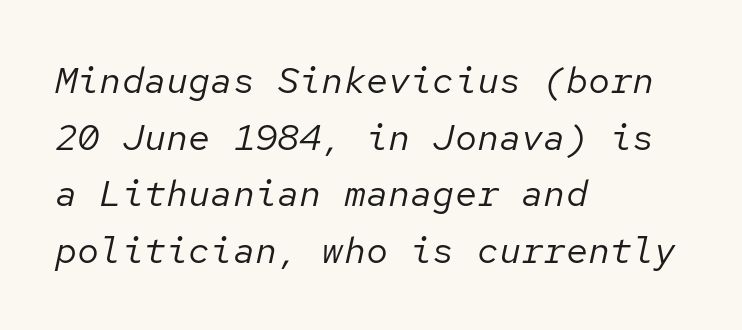
The image shows 37 px regular-weight type, italic (leaning right), monospaced; set left-aligned, normal line spacing (1.53x), normal letter spacing, not underlined; low stroke contrast and a medium x-height.
